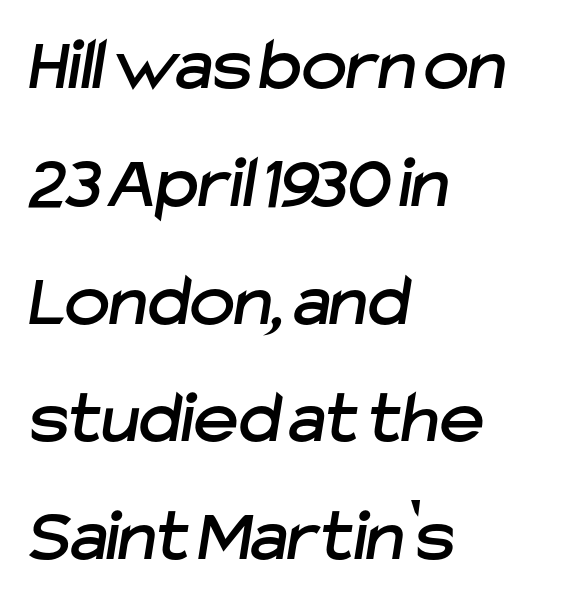
{"serif": "no", "width": "normal", "stroke_contrast": "low", "x_height": "medium", "monospaced": "no", "underline": "no", "align": "left", "line_spacing": "normal", "line_spacing_ratio": 1.55, "letter_spacing": "normal", "letter_spacing_em": 0.0, "glyph_px": 76}
